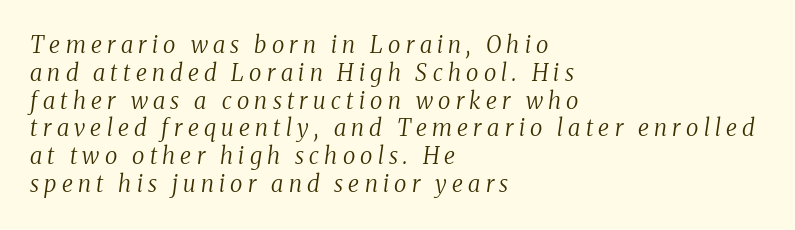
The image shows 23 px text type, italic (leaning right); set left-aligned, line spacing 1.21x, unusually wide letter spacing (+0.23 em), not underlined.
